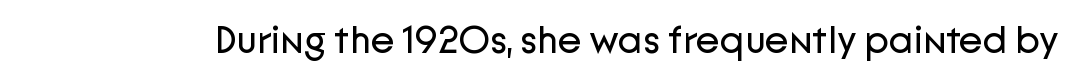
Q: Is the text bold? A: No.
Q: Is the text italic (slanted)? A: No, it is upright.
Q: Is the typeface a serif or a sans-serif typeface? A: Sans-serif.
Q: Is the text underlined? A: No.
Q: Is the spacing between letters normal or unusually wide? A: Normal.
Q: Width (condensed, normal, or wide)? A: Normal.
Q: Stroke contrast? A: Low.
Q: x-height? A: Medium.
Q: Monospaced? A: No.
